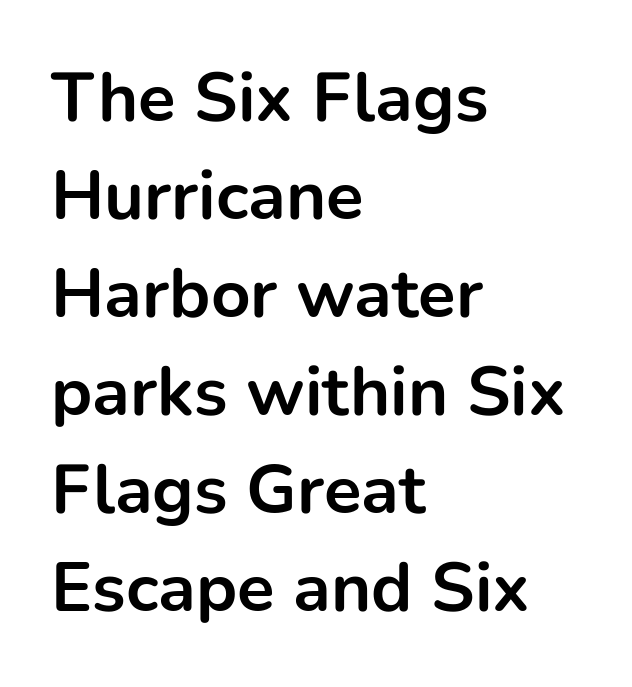
Q: Is the text bold? A: Yes.
Q: Is the text italic (slanted)? A: No, it is upright.
Q: Is the typeface a serif or a sans-serif typeface? A: Sans-serif.
Q: Is the text underlined? A: No.
Q: How is the paragraph aligned? A: Left-aligned.
Q: Is the spacing between letters normal or unusually wide? A: Normal.
Q: Is the spacing between lines tight, normal or loose? A: Normal.
Q: Width (condensed, normal, or wide)? A: Normal.
Q: Stroke contrast? A: Low.
Q: x-height? A: Medium.
Q: Monospaced? A: No.
